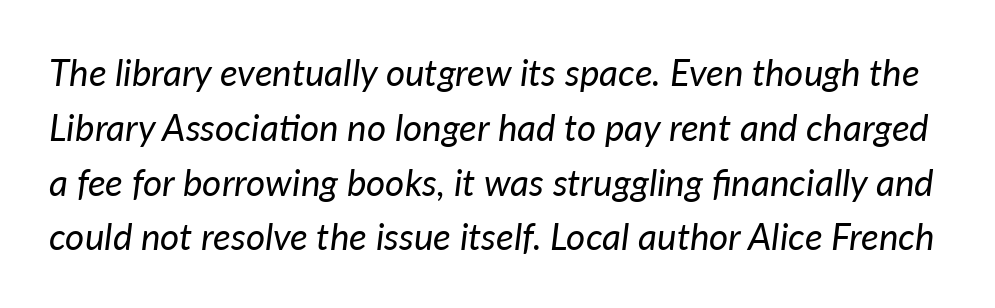
Think of a printed novel: that variable character pitch is what you see here. Glance below the letters and you will spot only blank space. The whole block is typeset with a tilt. There is no visible air inserted between adjacent glyphs. If you measured baseline to baseline, you'd find a middling distance.
